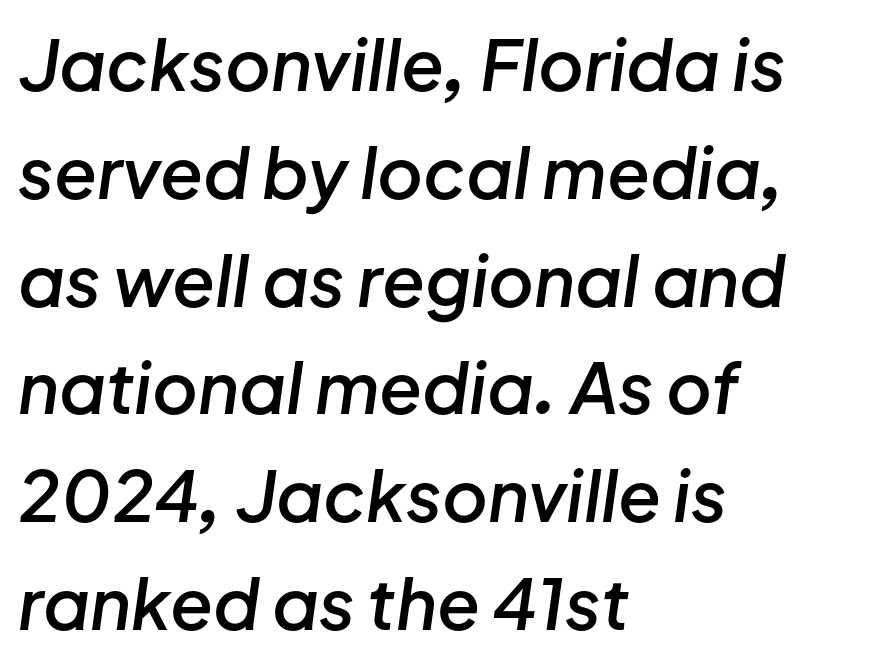
Is the type bold? Partly — it's a semibold, heavier than regular but not fully bold. Anything drawn beneath the words? Only blank space. The space between consecutive lines is moderate. Is this a fixed-width face? No — the glyphs have proportional, varying widths. The rendering keeps characters at their native spacing. Notice how the passage keeps a crisp vertical edge on the left only.
